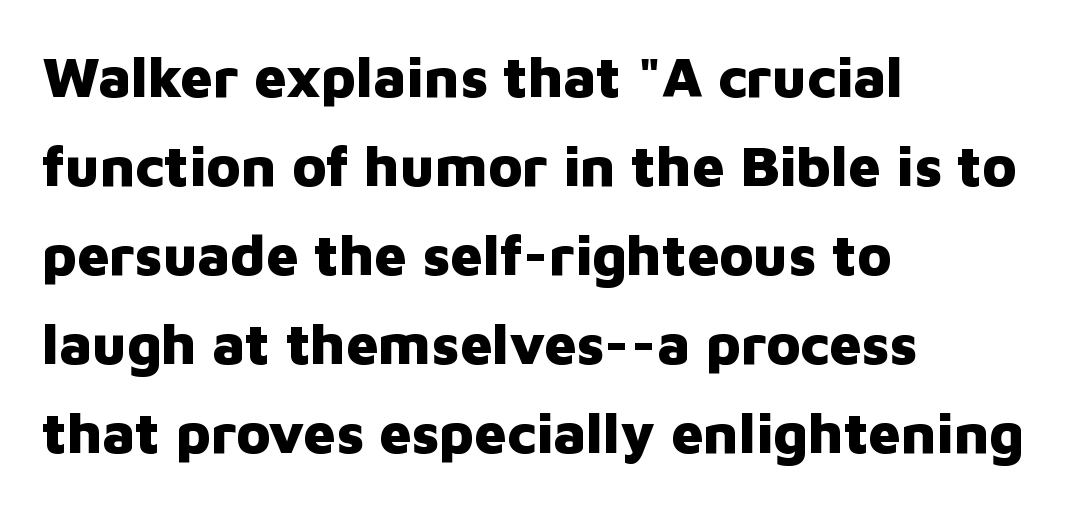
This sample uses a sans-serif face. The setting favours the left margin, as ordinary paragraphs usually do. The passage shown is typed in a proportional face where columns would drift. The passage shown stacks its lines at a standard gap. Check under the words: just untouched page.
